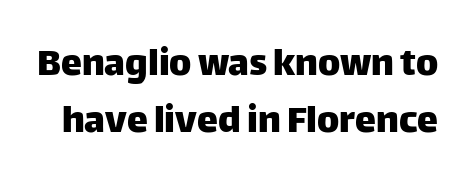
{"serif": "no", "italic": "no", "width": "normal", "stroke_contrast": "low", "x_height": "large", "monospaced": "no", "underline": "no", "line_spacing": "normal", "line_spacing_ratio": 1.36, "letter_spacing": "normal", "letter_spacing_em": 0.0, "glyph_px": 42}
